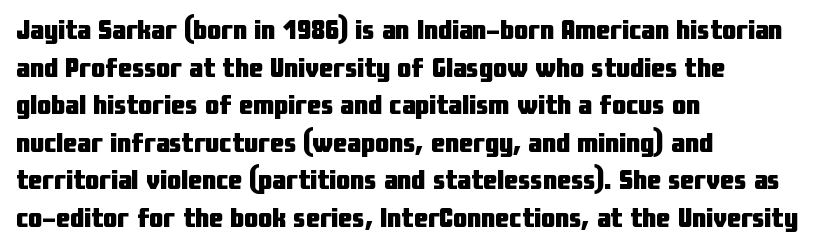
The image shows 28 px heavy, condensed sans-serif type, upright; set left-aligned, normal line spacing (1.34x), normal letter spacing, not underlined; low stroke contrast and a medium x-height.
